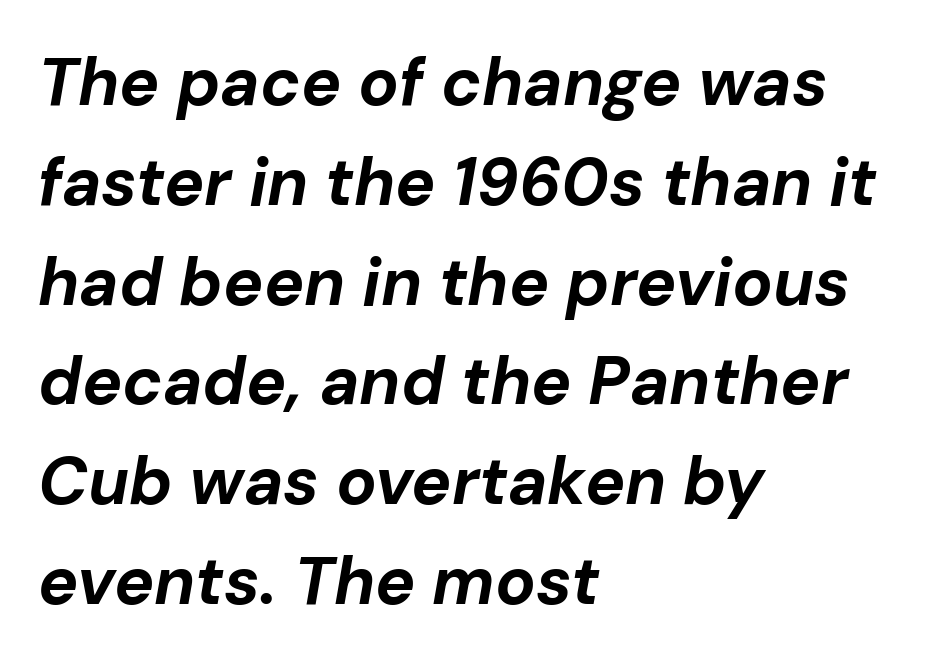
Q: Is the text bold? A: Yes.
Q: Is the text italic (slanted)? A: Yes, it leans right by about 10 degrees.
Q: Is the text underlined? A: No.
Q: How is the paragraph aligned? A: Left-aligned.
Q: Is the spacing between letters normal or unusually wide? A: Normal.
Q: Is the spacing between lines tight, normal or loose? A: Normal.
Q: Width (condensed, normal, or wide)? A: Normal.
Q: Stroke contrast? A: Low.
Q: x-height? A: Medium.
Q: Monospaced? A: No.
